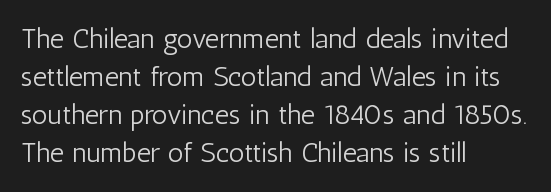
Q: Is the text bold? A: No.
Q: Is the text italic (slanted)? A: No, it is upright.
Q: Is the typeface a serif or a sans-serif typeface? A: Sans-serif.
Q: Is the text underlined? A: No.
Q: How is the paragraph aligned? A: Left-aligned.
Q: Is the spacing between letters normal or unusually wide? A: Normal.
Q: Is the spacing between lines tight, normal or loose? A: Normal.
Q: Width (condensed, normal, or wide)? A: Condensed.
Q: Stroke contrast? A: Low.
Q: x-height? A: Medium.
Q: Monospaced? A: No.
